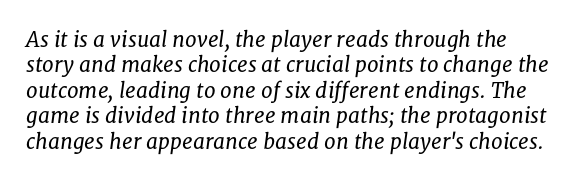
{"italic": "yes", "lean": "right", "slant_degrees": 8, "bold": "no", "underline": "no", "line_spacing_ratio": 1.21, "letter_spacing": "normal", "letter_spacing_em": 0.0, "glyph_px": 21}
